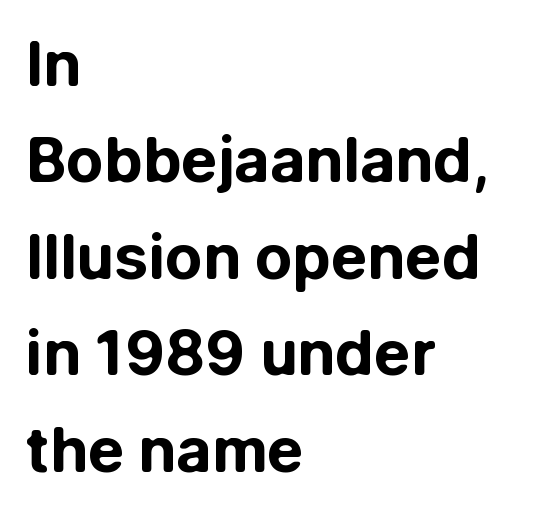
{"serif": "no", "italic": "no", "bold": "yes", "weight": "bold", "width": "normal", "stroke_contrast": "low", "x_height": "medium", "monospaced": "no", "underline": "no", "align": "left", "line_spacing": "normal", "line_spacing_ratio": 1.58, "letter_spacing": "normal", "letter_spacing_em": 0.0, "glyph_px": 61}
